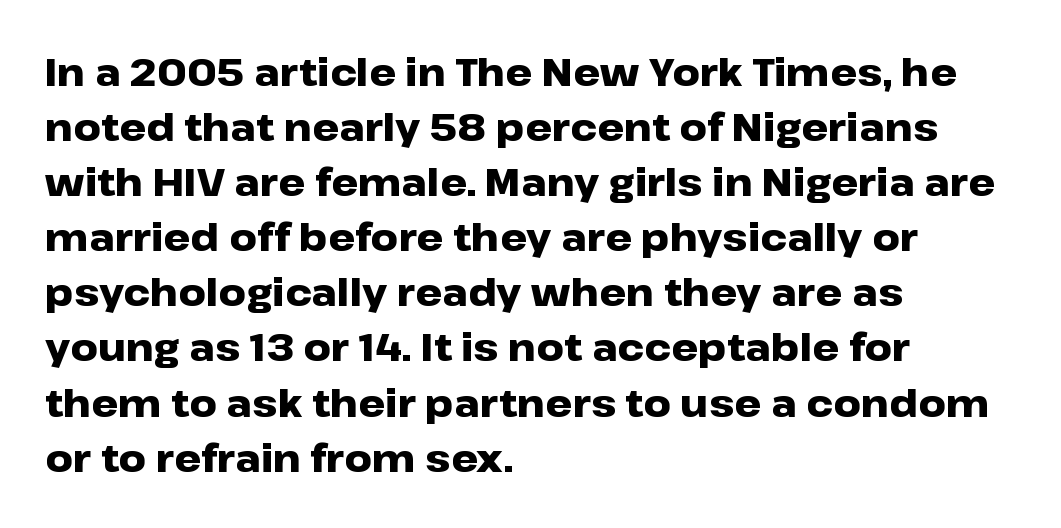
Q: Is the text bold? A: Yes.
Q: Is the text italic (slanted)? A: No, it is upright.
Q: Is the typeface a serif or a sans-serif typeface? A: Sans-serif.
Q: Is the text underlined? A: No.
Q: How is the paragraph aligned? A: Left-aligned.
Q: Is the spacing between letters normal or unusually wide? A: Normal.
Q: Is the spacing between lines tight, normal or loose? A: Normal.
Q: Width (condensed, normal, or wide)? A: Wide.
Q: Stroke contrast? A: Low.
Q: x-height? A: Medium.
Q: Monospaced? A: No.
